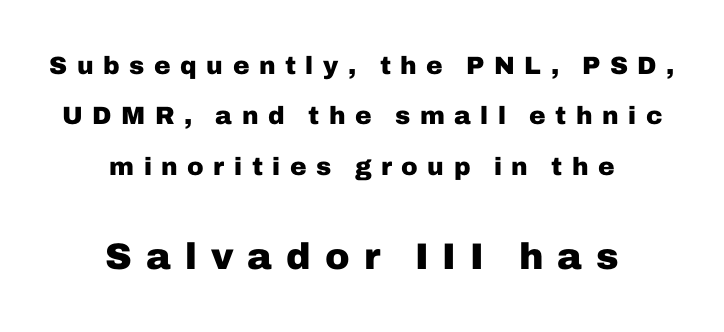
Loosely led — the rows are spread out. Look at the stroke-to-counter ratio: heavy, a bold. Each row of text sits above clean, open space. Note the varied advance widths — an 'i' is clearly narrower than an 'm'.
